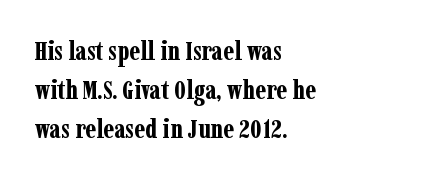
{"italic": "no", "bold": "yes", "underline": "no", "align": "left", "line_spacing": "normal", "line_spacing_ratio": 1.45, "letter_spacing": "normal", "letter_spacing_em": 0.0, "glyph_px": 27}
